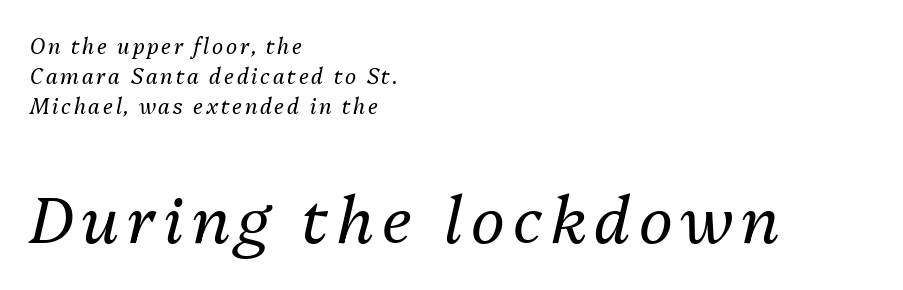
{"italic": "yes", "lean": "right", "slant_degrees": 13, "bold": "no", "weight": "regular", "width": "normal", "stroke_contrast": "medium", "x_height": "medium", "monospaced": "no", "underline": "no", "align": "left", "line_spacing": "normal", "line_spacing_ratio": 1.42, "larger_block": "second", "size_ratio": 3.05, "glyph_px": 64}
